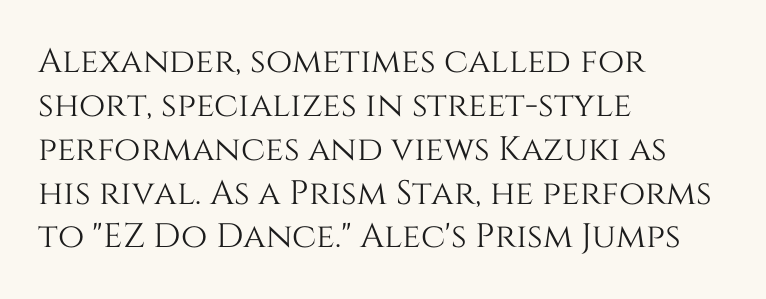
Q: Is the text italic (slanted)? A: No, it is upright.
Q: Is the text underlined? A: No.
Q: How is the paragraph aligned? A: Left-aligned.
Q: Is the spacing between letters normal or unusually wide? A: Normal.
Q: Is the spacing between lines tight, normal or loose? A: Normal.
Q: Width (condensed, normal, or wide)? A: Normal.
Q: Stroke contrast? A: Medium.
Q: x-height? A: Large.
Q: Monospaced? A: No.
